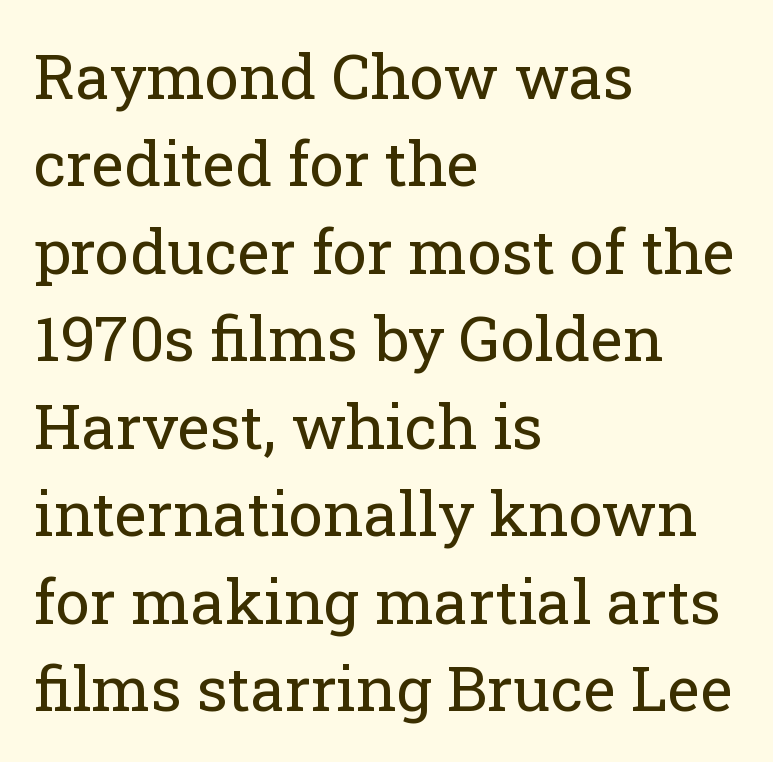
{"serif": "yes", "italic": "no", "bold": "no", "weight": "regular", "width": "normal", "stroke_contrast": "low", "x_height": "medium", "monospaced": "no", "underline": "no", "align": "left", "line_spacing": "normal", "line_spacing_ratio": 1.41, "letter_spacing": "normal", "letter_spacing_em": 0.0, "glyph_px": 62}
